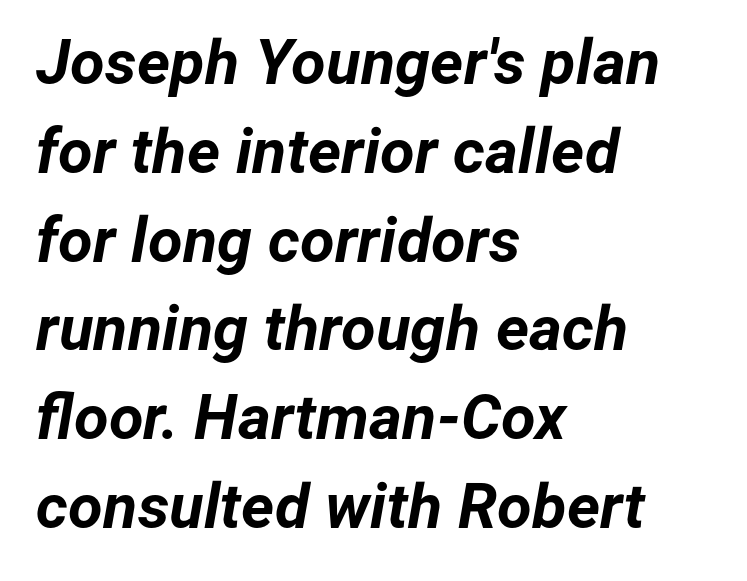
The image shows 63 px bold type, italic (leaning right); set left-aligned, normal line spacing (1.41x), normal letter spacing, not underlined; low stroke contrast and a medium x-height.
